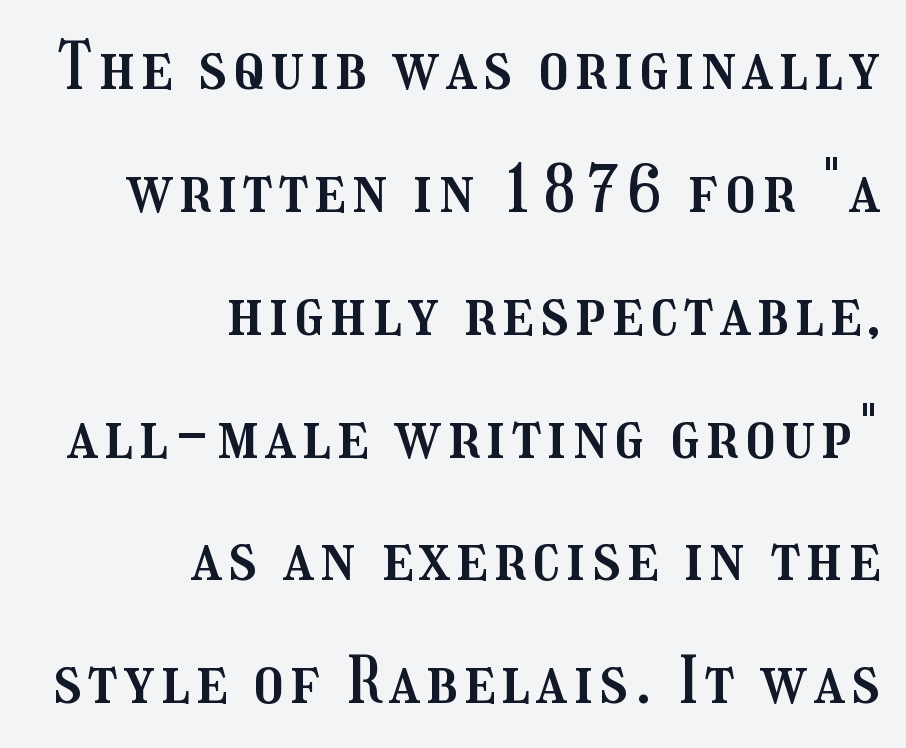
The letters advance in unequal steps, a hallmark of proportional type. Notice how the passage keeps a crisp vertical edge on the right only. Italic: no, the glyphs are upright roman. Just letters on the line, the space beneath them empty.
